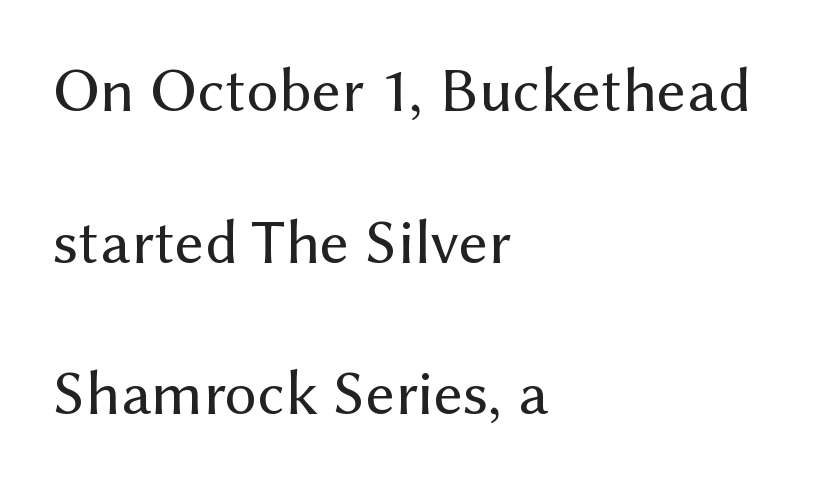
The image shows 64 px regular-weight sans-serif type, upright; set left-aligned, loose line spacing (2.37x), normal letter spacing, not underlined; medium stroke contrast and a medium x-height.
